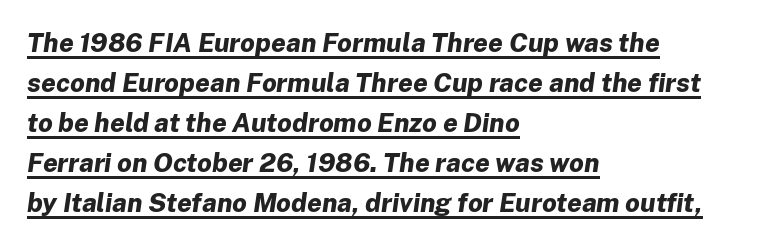
{"italic": "yes", "lean": "right", "slant_degrees": 8, "bold": "yes", "underline": "yes", "align": "left", "line_spacing": "normal", "line_spacing_ratio": 1.54, "letter_spacing": "normal", "letter_spacing_em": 0.0, "glyph_px": 26}
